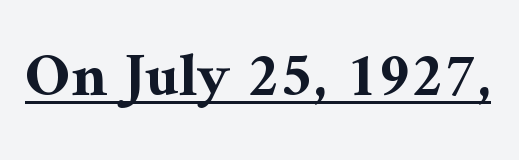
{"serif": "yes", "italic": "no", "bold": "yes", "weight": "bold", "width": "normal", "stroke_contrast": "medium", "x_height": "medium", "monospaced": "no", "underline": "yes", "letter_spacing": "normal", "letter_spacing_em": 0.0, "glyph_px": 62}
